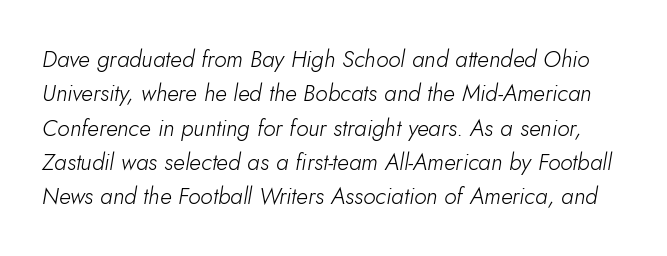
{"italic": "yes", "lean": "right", "slant_degrees": 5, "bold": "no", "underline": "no", "line_spacing": "normal", "line_spacing_ratio": 1.49, "letter_spacing": "normal", "letter_spacing_em": 0.0, "glyph_px": 23}
